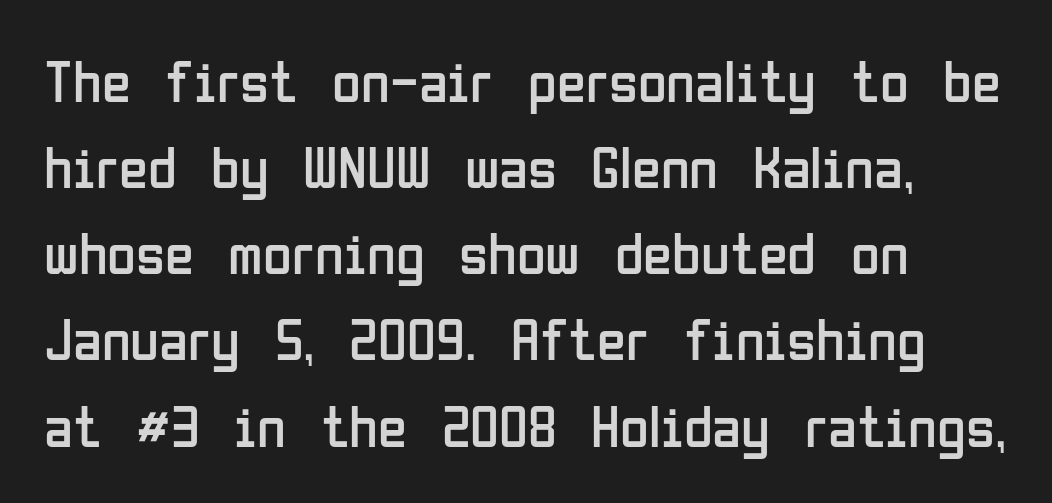
The passage shown is typed in a proportional face where columns would drift. A bare baseline throughout the passage. Alignment: flush left. These lines are composed in type without serifs. Rendered with straight, roman letterforms. Vertical stems look standard width or narrower in stroke.
